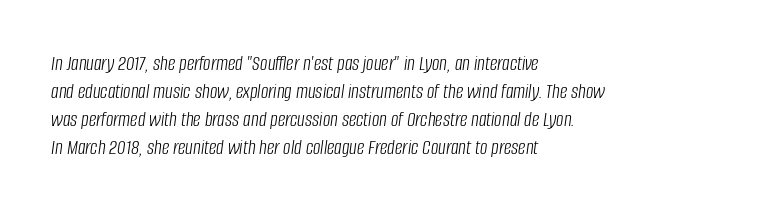
No word sits above an underline. Typeset ragged right — the left edge is the straight one. Nothing unusual about the tracking: characters are spaced as the font intends. Weight: in the light-to-regular range.
